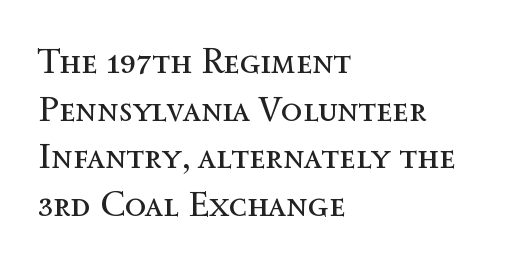
The lettering holds an erect, upright posture throughout. A normal amount of white space separates one row of letters from the next. Unbolded letterforms with no extra heft. Character widths vary here, with narrow letters taking less room than wide ones. The baseline area is clear. The lines are quadded left.
